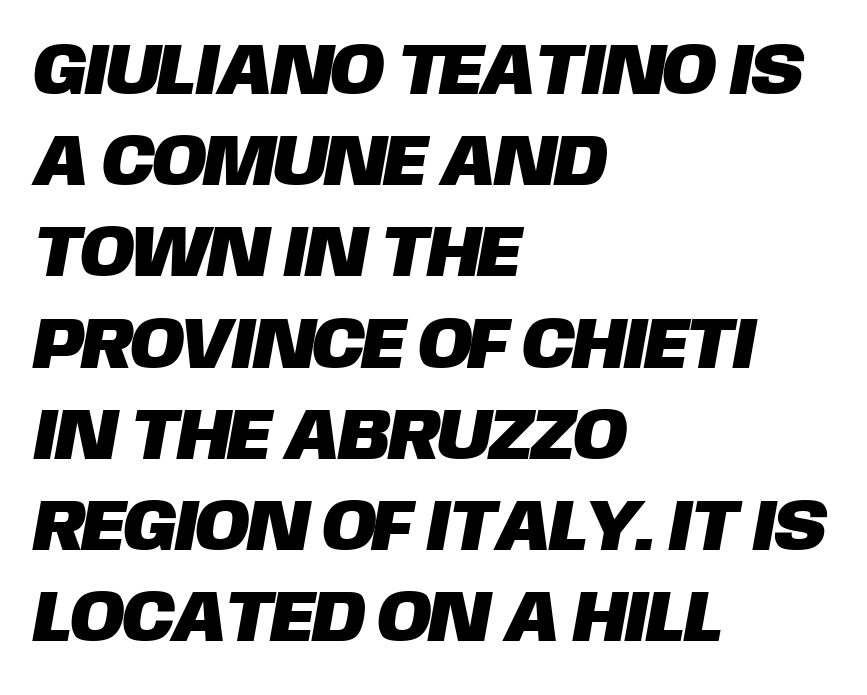
The image shows 73 px sans-serif type; set left-aligned, normal line spacing (1.25x), normal letter spacing, not underlined; low stroke contrast and a large x-height.
